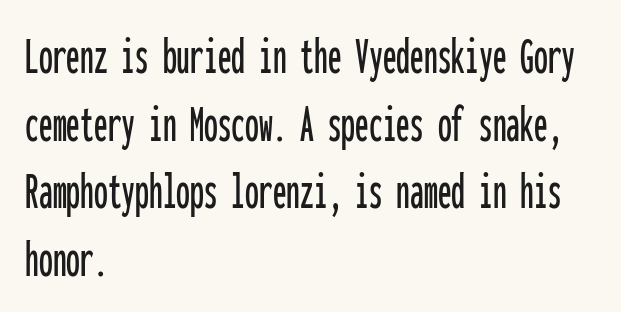
Q: Is the text italic (slanted)? A: No, it is upright.
Q: Is the typeface a serif or a sans-serif typeface? A: Sans-serif.
Q: Is the text underlined? A: No.
Q: How is the paragraph aligned? A: Left-aligned.
Q: Is the spacing between letters normal or unusually wide? A: Normal.
Q: Width (condensed, normal, or wide)? A: Condensed.
Q: Stroke contrast? A: Low.
Q: x-height? A: Medium.
Q: Monospaced? A: Yes.
